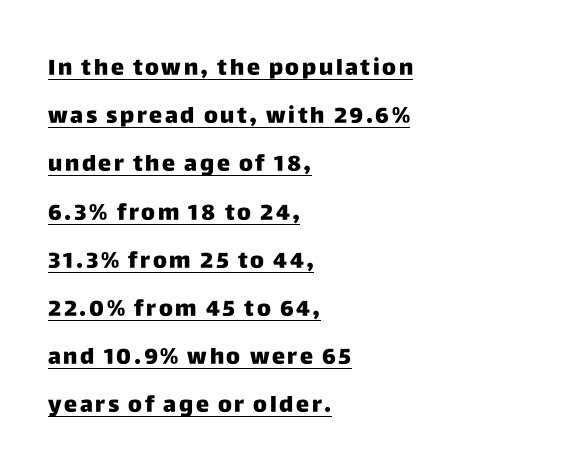
Q: Is the text bold? A: Yes.
Q: Is the text italic (slanted)? A: No, it is upright.
Q: Is the text underlined? A: Yes.
Q: How is the paragraph aligned? A: Left-aligned.
Q: Is the spacing between lines tight, normal or loose? A: Loose.
